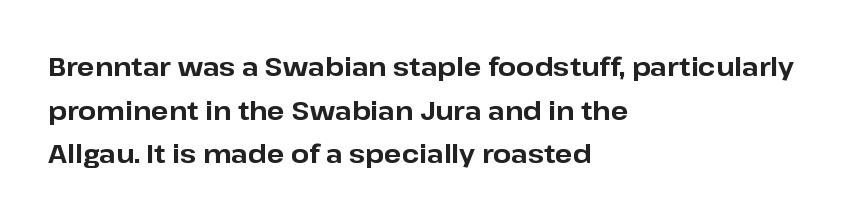
The image shows 26 px bold type, upright; set left-aligned, normal line spacing (1.68x), normal letter spacing, not underlined.
